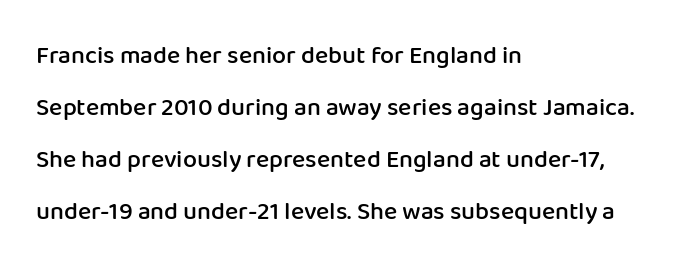
{"italic": "no", "bold": "semi", "underline": "no", "align": "left", "line_spacing": "loose", "line_spacing_ratio": 2.08, "letter_spacing": "normal", "letter_spacing_em": 0.0, "glyph_px": 25}
